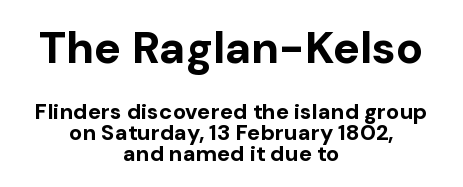
{"serif": "no", "italic": "no", "bold": "yes", "weight": "bold", "width": "normal", "stroke_contrast": "low", "x_height": "medium", "monospaced": "no", "underline": "no", "align": "center", "line_spacing": "tight", "line_spacing_ratio": 0.96, "letter_spacing": "normal", "letter_spacing_em": 0.0, "larger_block": "first", "size_ratio": 2.05, "glyph_px": 45}
